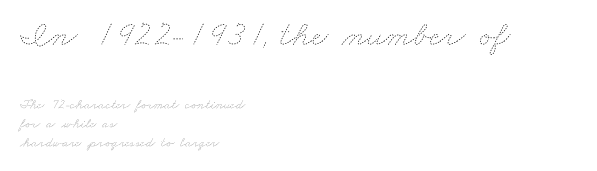
The image shows 36 px thin, wide type; set left-aligned, normal line spacing (1.36x), normal letter spacing, not underlined; the first (top) block is 2.57x larger; low stroke contrast and a small x-height.
